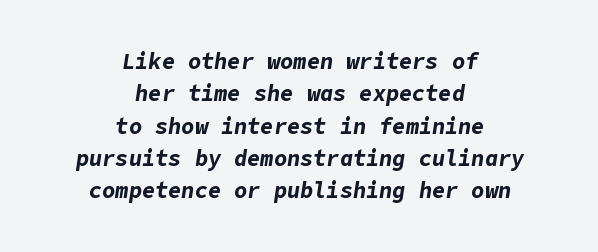
Q: Is the text bold? A: Yes.
Q: Is the text italic (slanted)? A: Yes, it leans right by about 9 degrees.
Q: Is the text underlined? A: No.
Q: How is the paragraph aligned? A: Centered.
Q: Is the spacing between letters normal or unusually wide? A: Normal.
Q: Is the spacing between lines tight, normal or loose? A: Normal.
